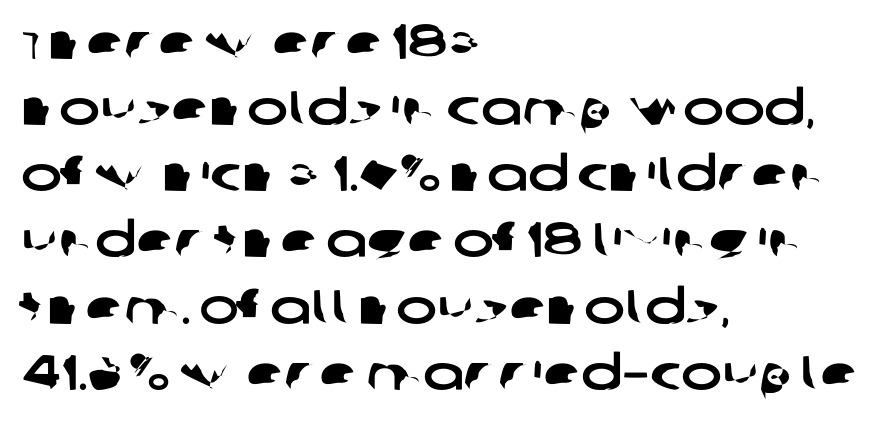
Standard letterfit; no display-style spreading of the glyphs. Letterform terminals end flat and unadorned throughout the passage. These lines stack with their left ends in a neat column. Vertical spacing — default.
